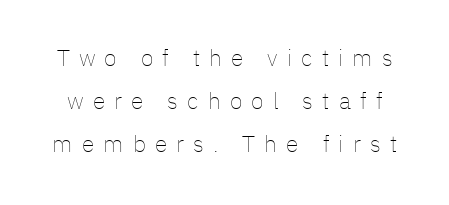
The face used here is rendered with a markedly widened letterfit. Rule under the text: the space is simply empty. On a weight scale, this lands at 450 or below. The font's upright variant was chosen for this text.
